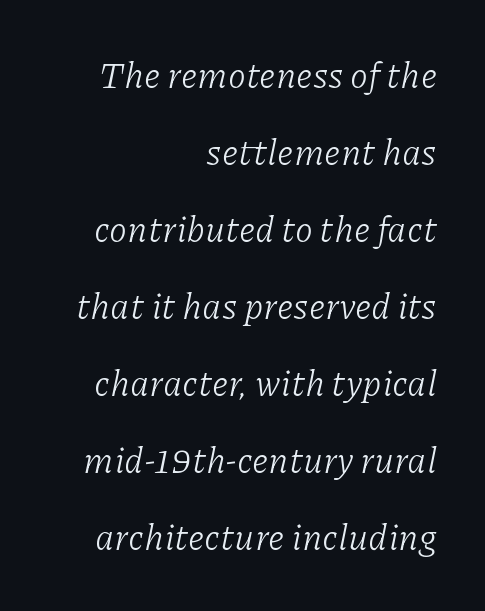
Q: Is the text bold? A: No.
Q: Is the text italic (slanted)? A: Yes, it leans right by about 11 degrees.
Q: Is the typeface a serif or a sans-serif typeface? A: Serif.
Q: Is the text underlined? A: No.
Q: How is the paragraph aligned? A: Right-aligned.
Q: Is the spacing between letters normal or unusually wide? A: Normal.
Q: Is the spacing between lines tight, normal or loose? A: Loose.
Q: Width (condensed, normal, or wide)? A: Normal.
Q: Stroke contrast? A: Low.
Q: x-height? A: Medium.
Q: Monospaced? A: No.
